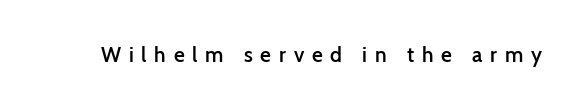
Q: Is the text bold? A: Semi-bold.
Q: Is the text italic (slanted)? A: No, it is upright.
Q: Is the text underlined? A: No.
Q: Is the spacing between letters normal or unusually wide? A: Unusually wide.
